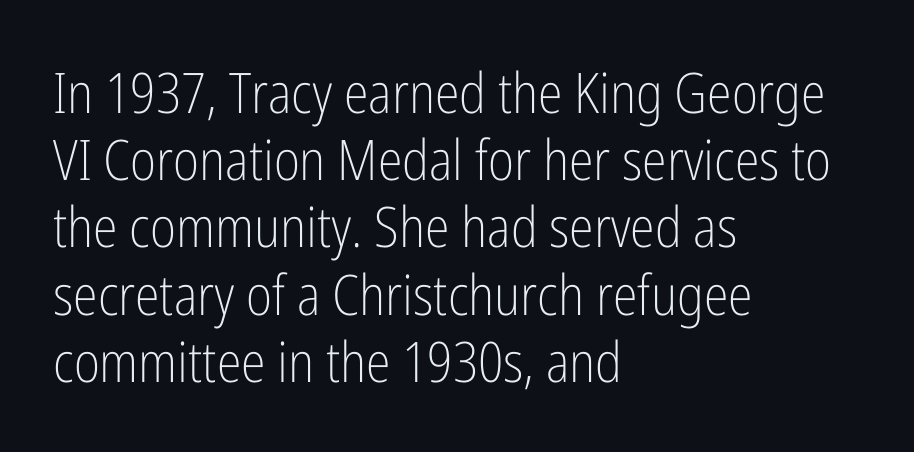
{"serif": "no", "italic": "no", "bold": "no", "weight": "light", "width": "condensed", "stroke_contrast": "low", "x_height": "medium", "monospaced": "no", "underline": "no", "align": "left", "line_spacing_ratio": 1.2, "letter_spacing": "normal", "letter_spacing_em": 0.0, "glyph_px": 56}
